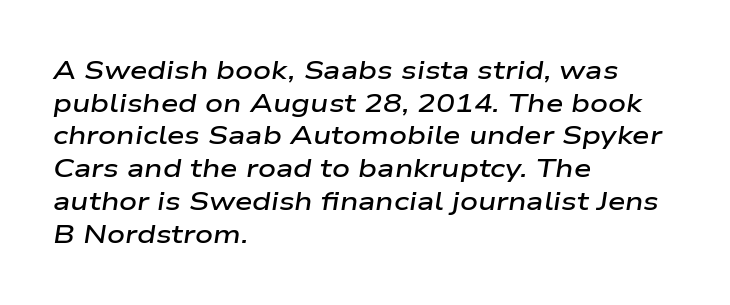
Q: Is the text bold? A: Semi-bold.
Q: Is the text italic (slanted)? A: Yes, it leans right by about 9 degrees.
Q: Is the text underlined? A: No.
Q: How is the paragraph aligned? A: Left-aligned.
Q: Is the spacing between letters normal or unusually wide? A: Normal.
Q: Is the spacing between lines tight, normal or loose? A: Normal.
